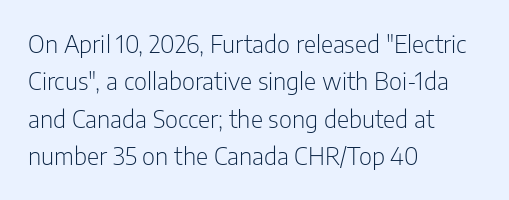
The image shows 24 px text type, upright; set left-aligned, normal line spacing (1.56x), normal letter spacing, not underlined.
